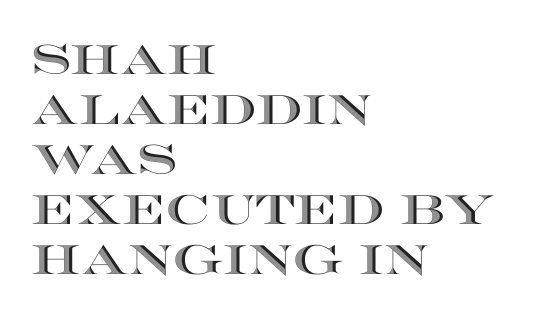
Line starts are locked; line ends wander. Think of a printed novel: that variable character pitch is what you see here. Nothing unusual about the tracking: characters are spaced as the font intends. Posture: vertical. Words float on clear page, feet unadorned.
